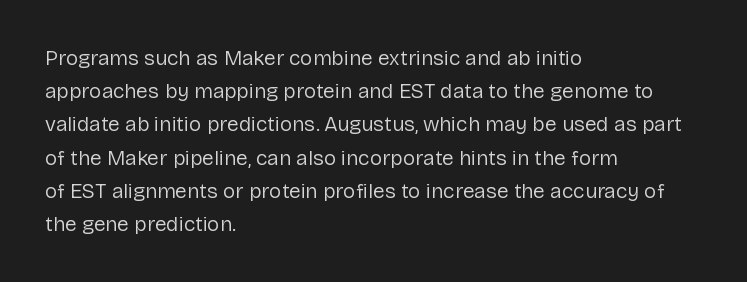
The face looks like a standard text weight, possibly lighter. Short and long lines alike share a common starting point at left. Vertically, the passage feels balanced, rows spaced as you'd expect. A bare baseline throughout the passage. Here the glyphs are tracked normally, forming tight word shapes.
